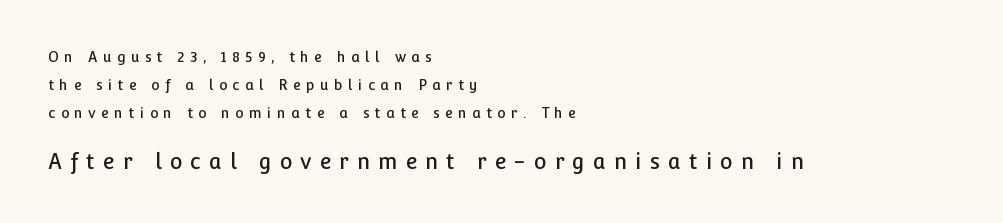
The image shows 21 px text type, upright; set left-aligned, loose line spacing (2.01x), unusually wide letter spacing (+0.39 em), not underlined; the second (bottom) block is 1.5x larger.
